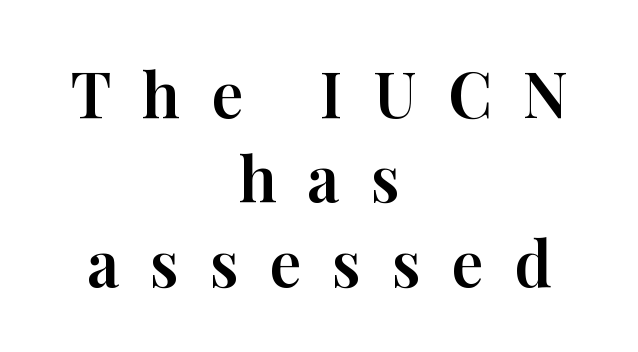
{"serif": "yes", "italic": "no", "width": "normal", "stroke_contrast": "high", "x_height": "medium", "monospaced": "no", "underline": "no", "align": "center", "line_spacing": "normal", "line_spacing_ratio": 1.34, "letter_spacing": "wide", "letter_spacing_em": 0.49, "glyph_px": 63}
